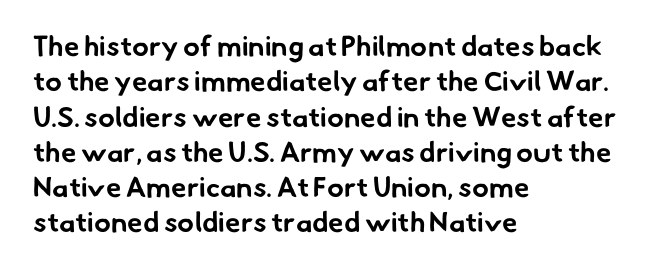
The image shows 28 px bold sans-serif type; set left-aligned, normal line spacing (1.26x), normal letter spacing, not underlined; low stroke contrast and a small x-height.
